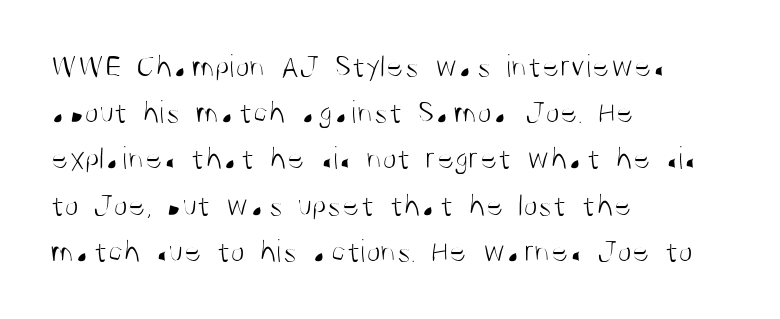
The image shows 33 px light, condensed sans-serif type, upright; set left-aligned, normal line spacing (1.4x), normal letter spacing, not underlined; medium stroke contrast and a large x-height.
